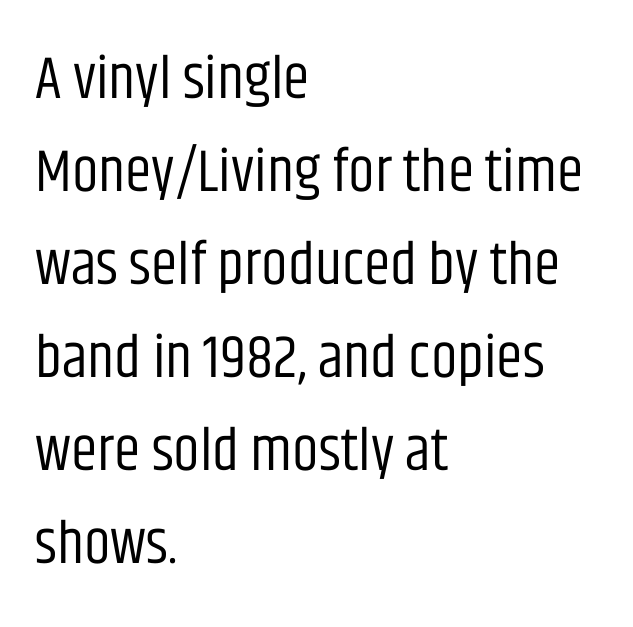
These lines are rendered in a variable-pitch font. The zone under the glyphs is completely vacant. One glance says typical: line gaps are just what's usual. The paragraph has a hard left edge and a soft right edge. You could call the tracking neutral — neither tight nor loose.
